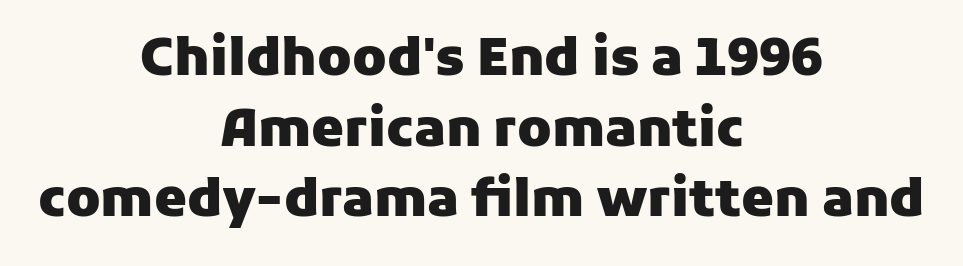
The image shows 52 px heavy sans-serif type, upright; set centered, normal line spacing (1.36x), normal letter spacing, not underlined; low stroke contrast and a medium x-height.
